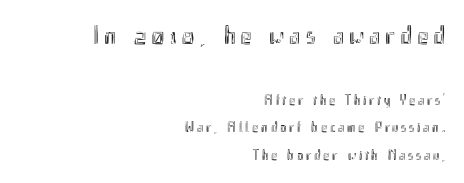
{"italic": "no", "underline": "no", "align": "right", "line_spacing_ratio": 1.85, "larger_block": "first", "size_ratio": 1.8, "glyph_px": 27}
